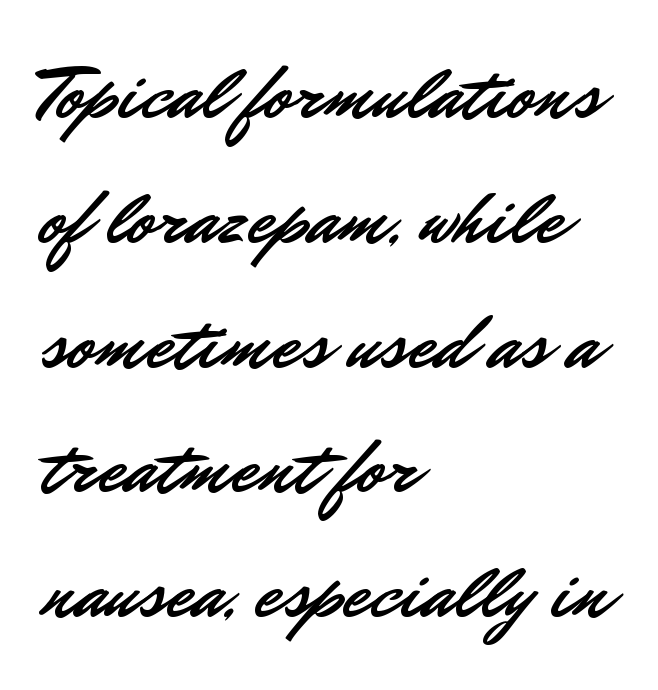
The rag falls on the right side of this text block. The passage shown is typed in a proportional face where columns would drift. Students, observe: this is what conventionally led text looks like. The letters carry no serifs — their stems end cleanly without finishing strokes.
